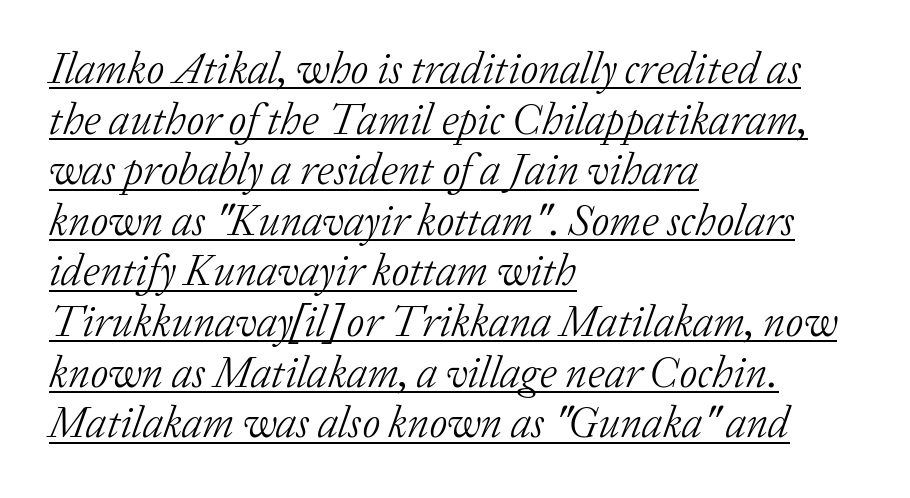
{"serif": "yes", "italic": "yes", "lean": "right", "slant_degrees": 20, "bold": "no", "weight": "light", "width": "normal", "stroke_contrast": "low", "x_height": "medium", "monospaced": "no", "underline": "yes", "align": "left", "line_spacing": "tight", "line_spacing_ratio": 1.15, "letter_spacing": "normal", "letter_spacing_em": 0.0, "glyph_px": 44}
